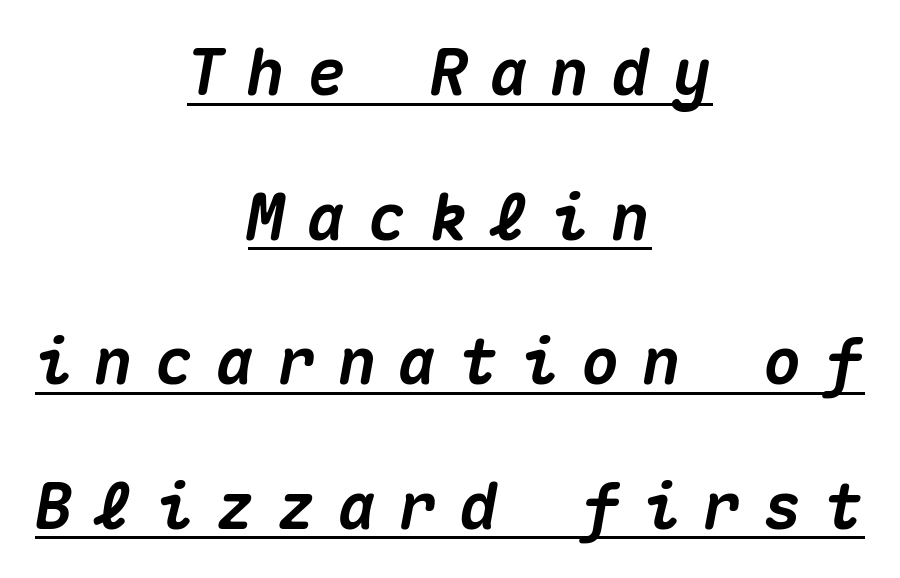
A baseline rule has been typeset under these characters. The face used here has the dense, thick strokes of a bold. Italic? Definitely — the glyphs are oblique. Leading: increased. The horizontal fit of the characters is loose and conspicuously gappy. Casual observation: everything's sitting right in the middle.
